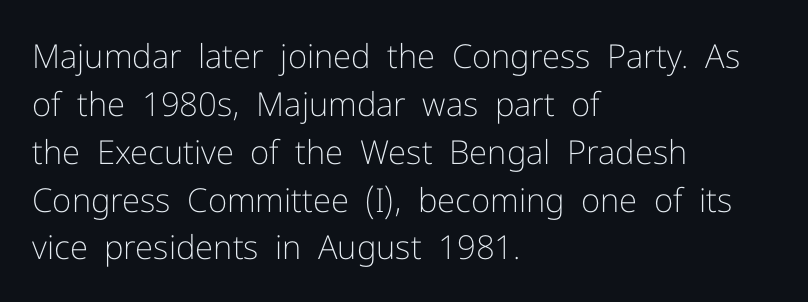
Q: Is the text bold? A: No.
Q: Is the text italic (slanted)? A: No, it is upright.
Q: Is the typeface a serif or a sans-serif typeface? A: Sans-serif.
Q: Is the text underlined? A: No.
Q: How is the paragraph aligned? A: Left-aligned.
Q: Is the spacing between letters normal or unusually wide? A: Normal.
Q: Is the spacing between lines tight, normal or loose? A: Normal.
Q: Width (condensed, normal, or wide)? A: Normal.
Q: Stroke contrast? A: Low.
Q: x-height? A: Medium.
Q: Monospaced? A: No.
